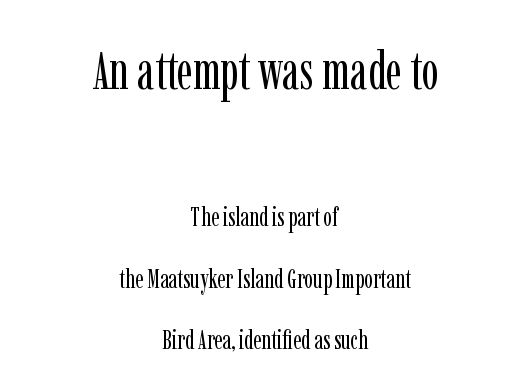
The image shows 52 px regular-weight, condensed serif type, upright; set centered, loose line spacing (2.36x), normal letter spacing, not underlined; the first (top) block is 2.0x larger; low stroke contrast and a medium x-height.
